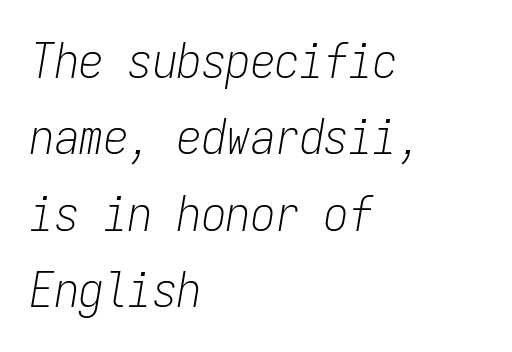
The image shows 49 px light, condensed type, italic (leaning right), monospaced; set left-aligned, normal line spacing (1.56x), normal letter spacing, not underlined; low stroke contrast and a medium x-height.
